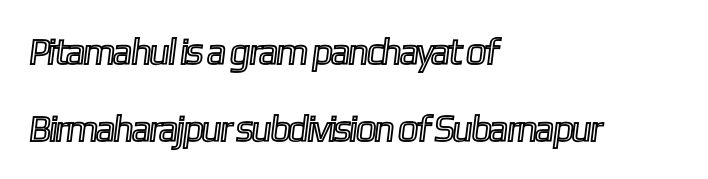
{"width": "condensed", "x_height": "medium", "monospaced": "no", "underline": "no", "align": "left", "line_spacing": "loose", "line_spacing_ratio": 2.08, "letter_spacing": "normal", "letter_spacing_em": 0.0, "glyph_px": 37}
